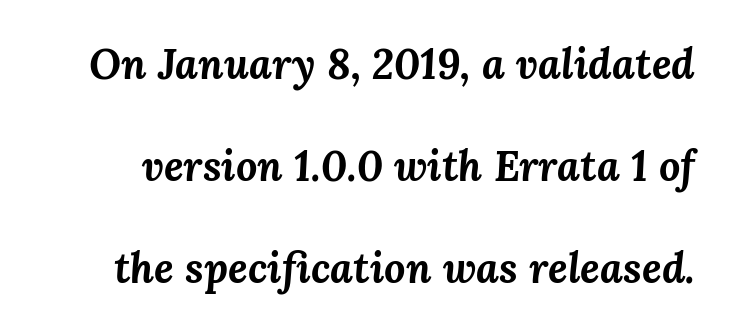
The image shows 42 px bold type, italic (leaning right); set loose line spacing (2.43x), normal letter spacing, not underlined; medium stroke contrast and a medium x-height.
